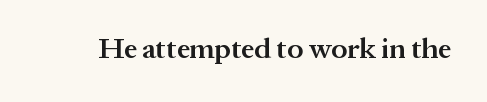
Q: Is the text bold? A: Semi-bold.
Q: Is the text italic (slanted)? A: No, it is upright.
Q: Is the typeface a serif or a sans-serif typeface? A: Serif.
Q: Is the text underlined? A: No.
Q: Is the spacing between letters normal or unusually wide? A: Normal.
Q: Width (condensed, normal, or wide)? A: Normal.
Q: Stroke contrast? A: Medium.
Q: x-height? A: Medium.
Q: Monospaced? A: No.
